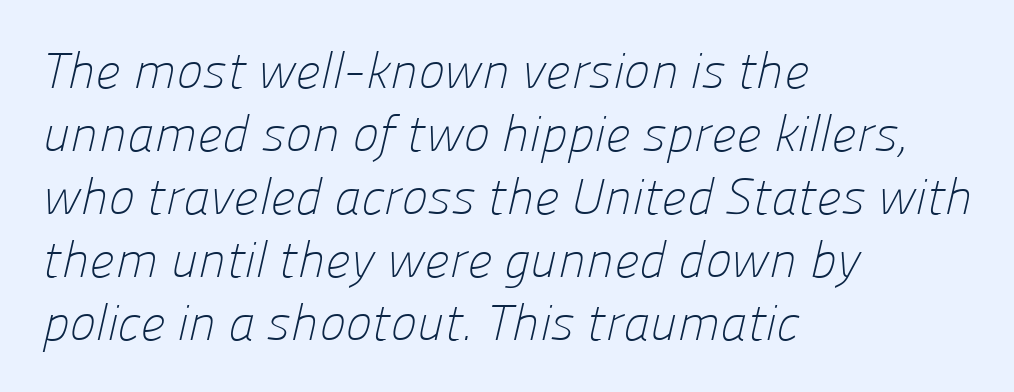
Q: Is the text bold? A: No.
Q: Is the typeface a serif or a sans-serif typeface? A: Sans-serif.
Q: Is the text underlined? A: No.
Q: How is the paragraph aligned? A: Left-aligned.
Q: Is the spacing between letters normal or unusually wide? A: Normal.
Q: Is the spacing between lines tight, normal or loose? A: Normal.
Q: Width (condensed, normal, or wide)? A: Normal.
Q: Stroke contrast? A: Low.
Q: x-height? A: Medium.
Q: Monospaced? A: No.
